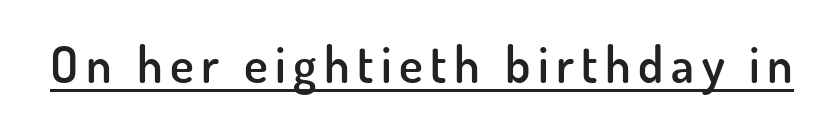
{"serif": "no", "italic": "no", "bold": "semi", "weight": "semibold", "width": "normal", "stroke_contrast": "low", "x_height": "small", "monospaced": "no", "underline": "yes", "glyph_px": 50}
